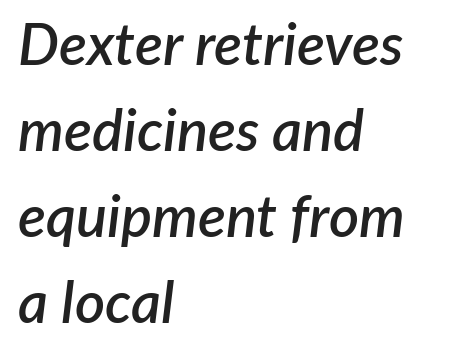
The image shows 58 px semibold type, italic (leaning right); set left-aligned, normal line spacing (1.48x), normal letter spacing, not underlined; low stroke contrast and a medium x-height.
